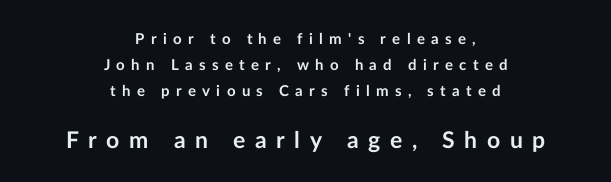
Strong, thick strokes mark this as bold type. Italic: no, the glyphs are upright roman. Neither beginnings nor endings align; midpoints do. The glyphs are unaccompanied by any horizontal stroke below them. Tracking here is generous; glyphs stand well apart from one another. The emphasis by scale lands on block number two, below.
